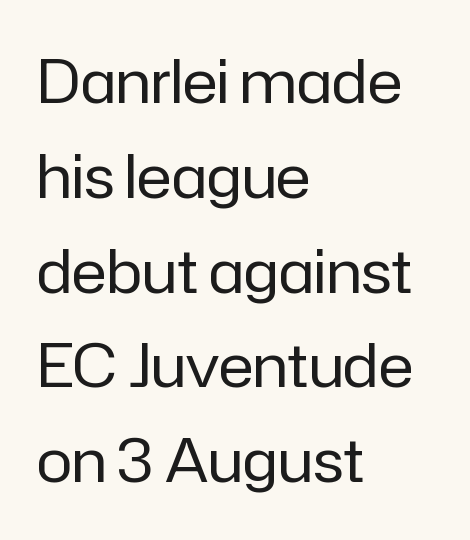
{"serif": "no", "italic": "no", "bold": "no", "weight": "regular", "width": "normal", "stroke_contrast": "low", "x_height": "medium", "monospaced": "no", "underline": "no", "align": "left", "line_spacing": "normal", "line_spacing_ratio": 1.58, "letter_spacing": "normal", "letter_spacing_em": 0.0, "glyph_px": 60}
